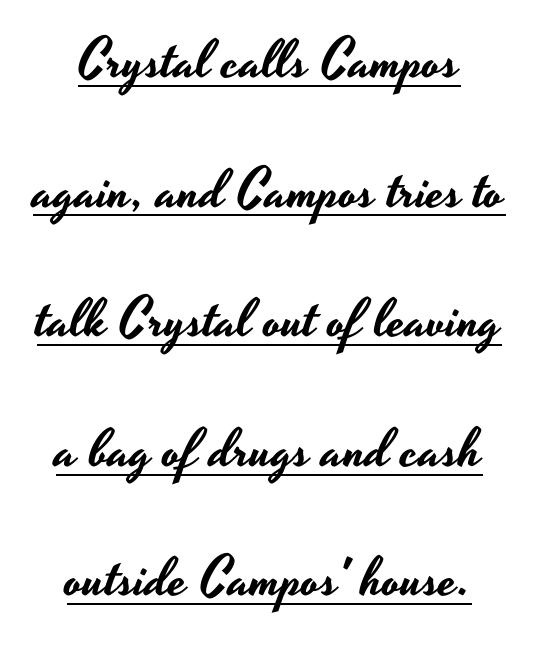
Q: Is the text italic (slanted)? A: Yes.
Q: Is the typeface a serif or a sans-serif typeface? A: Sans-serif.
Q: Is the text underlined? A: Yes.
Q: How is the paragraph aligned? A: Centered.
Q: Is the spacing between letters normal or unusually wide? A: Normal.
Q: Is the spacing between lines tight, normal or loose? A: Loose.
Q: Width (condensed, normal, or wide)? A: Wide.
Q: Stroke contrast? A: Low.
Q: x-height? A: Small.
Q: Monospaced? A: No.
